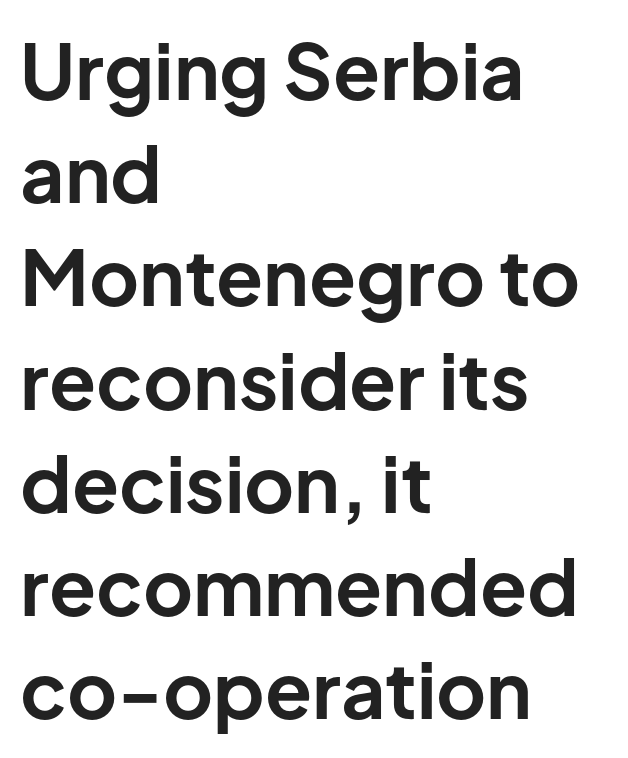
{"serif": "no", "italic": "no", "bold": "yes", "weight": "bold", "width": "normal", "stroke_contrast": "low", "x_height": "medium", "monospaced": "no", "underline": "no", "align": "left", "line_spacing": "normal", "line_spacing_ratio": 1.34, "letter_spacing": "normal", "letter_spacing_em": 0.0, "glyph_px": 77}
